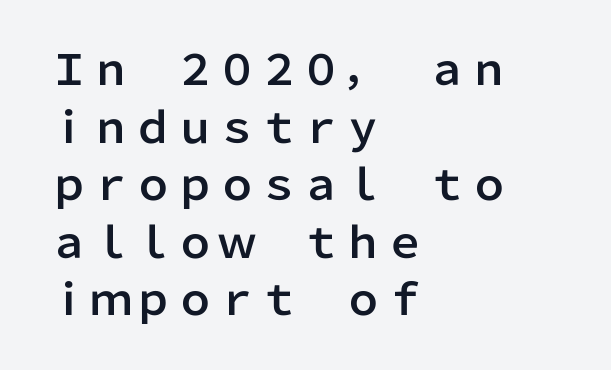
{"serif": "no", "italic": "no", "width": "normal", "stroke_contrast": "low", "x_height": "medium", "monospaced": "no", "underline": "no", "align": "left", "line_spacing": "normal", "line_spacing_ratio": 1.37, "letter_spacing": "normal", "letter_spacing_em": 0.0, "glyph_px": 42}
